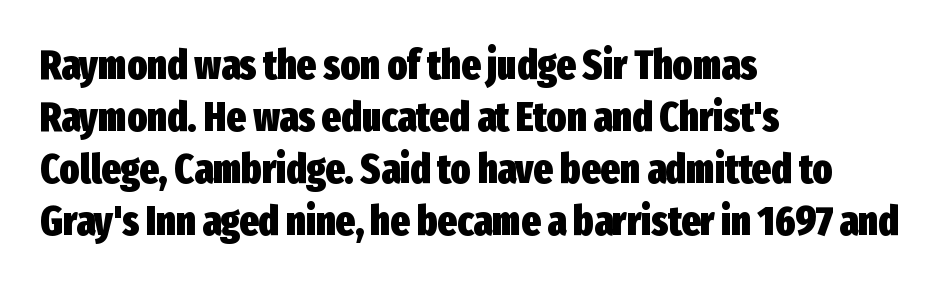
The image shows 41 px heavy, condensed sans-serif type, upright; set left-aligned, normal line spacing (1.27x), normal letter spacing, not underlined; low stroke contrast and a medium x-height.
